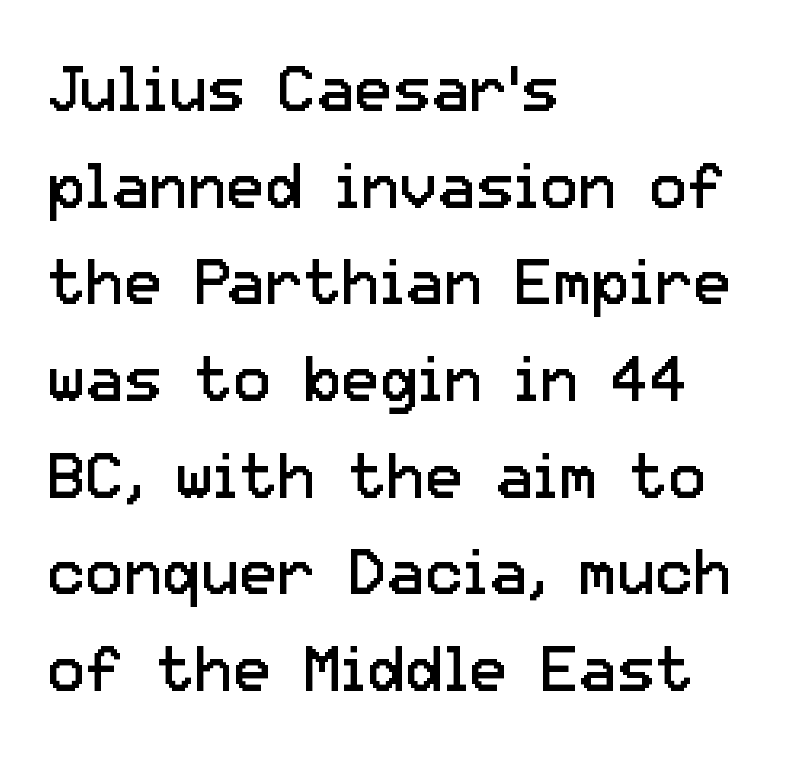
Q: Is the text bold? A: No.
Q: Is the text italic (slanted)? A: No, it is upright.
Q: Is the typeface a serif or a sans-serif typeface? A: Sans-serif.
Q: Is the text underlined? A: No.
Q: How is the paragraph aligned? A: Left-aligned.
Q: Is the spacing between letters normal or unusually wide? A: Normal.
Q: Is the spacing between lines tight, normal or loose? A: Normal.
Q: Width (condensed, normal, or wide)? A: Normal.
Q: Stroke contrast? A: Low.
Q: x-height? A: Medium.
Q: Monospaced? A: No.
